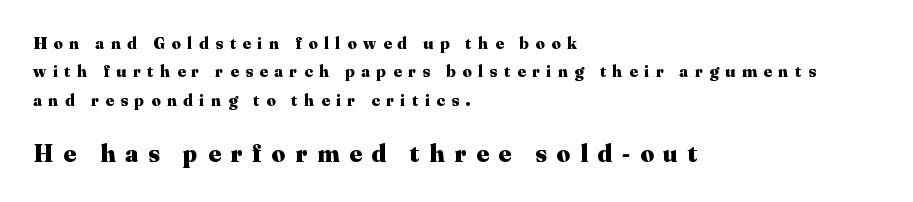
Underlining? Definitely not there. This sample is left-justified, so line endings fall wherever the words run out. Honestly, the letter spacing is so wide it's the main thing you notice. Top chunk: small. Bottom chunk: large.
